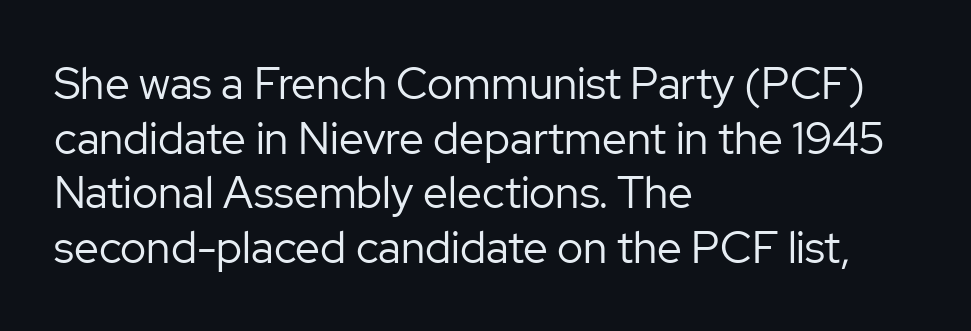
The image shows 44 px regular-weight sans-serif type, upright; set left-aligned, line spacing 1.24x, normal letter spacing, not underlined; low stroke contrast and a medium x-height.
